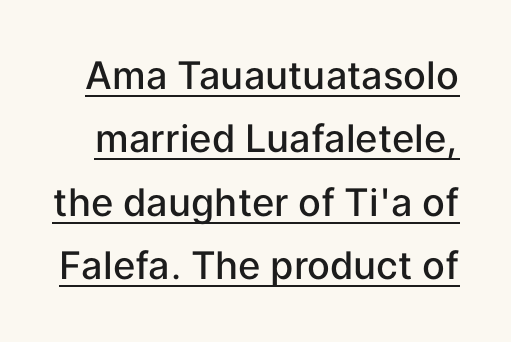
The image shows 38 px semibold sans-serif type, upright; set normal line spacing (1.67x), normal letter spacing, underlined; low stroke contrast and a medium x-height.
